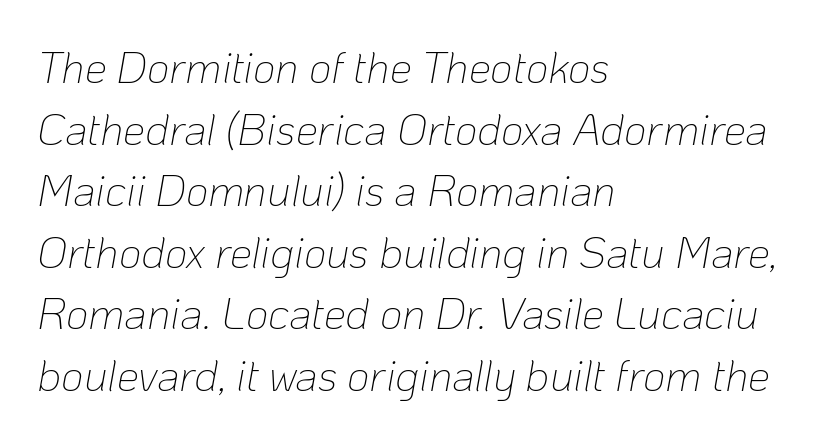
Q: Is the text bold? A: No.
Q: Is the text italic (slanted)? A: Yes, it leans right by about 10 degrees.
Q: Is the text underlined? A: No.
Q: How is the paragraph aligned? A: Left-aligned.
Q: Is the spacing between letters normal or unusually wide? A: Normal.
Q: Is the spacing between lines tight, normal or loose? A: Normal.
Q: Width (condensed, normal, or wide)? A: Normal.
Q: Stroke contrast? A: Low.
Q: x-height? A: Medium.
Q: Monospaced? A: No.
